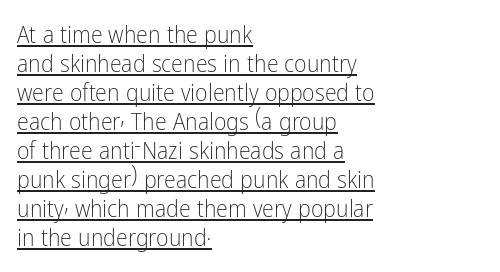
The typeface has the unassuming heft of standard copy or less. A student would call this left alignment; a typographer would say flush left, rag right. The typography opts for an upright posture over an oblique one. The letterforms sit shoulder to shoulder at normal distance. Underlining? Definitely there.
